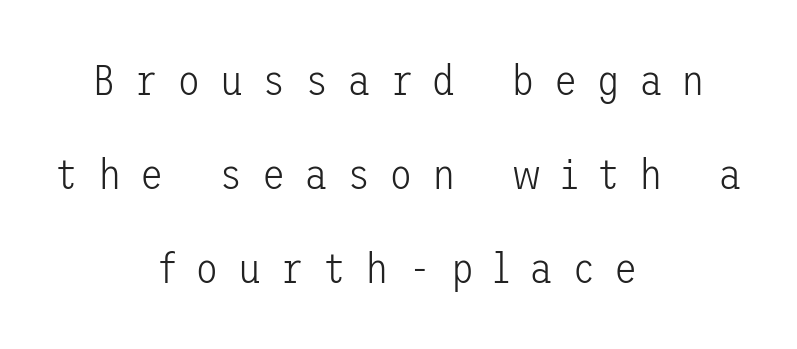
The image shows 43 px light sans-serif type, upright; set centered, loose line spacing (2.19x), unusually wide letter spacing (+0.44 em), not underlined; low stroke contrast and a medium x-height.
